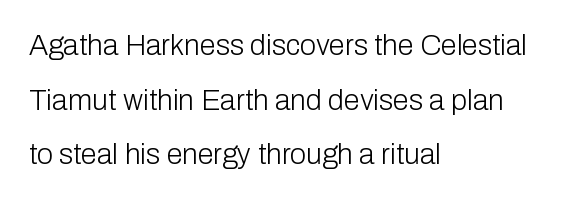
{"serif": "no", "italic": "no", "bold": "no", "weight": "light", "width": "normal", "stroke_contrast": "low", "x_height": "medium", "monospaced": "no", "underline": "no", "align": "left", "line_spacing_ratio": 1.88, "letter_spacing": "normal", "letter_spacing_em": 0.0, "glyph_px": 29}
